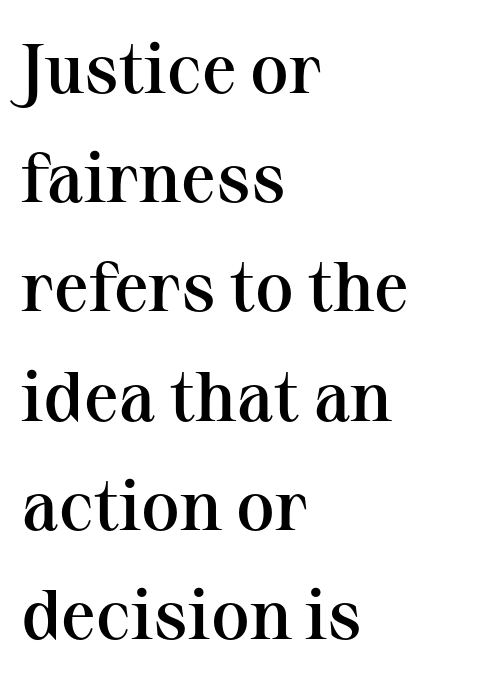
Q: Is the text bold? A: Semi-bold.
Q: Is the text italic (slanted)? A: No, it is upright.
Q: Is the typeface a serif or a sans-serif typeface? A: Serif.
Q: Is the text underlined? A: No.
Q: How is the paragraph aligned? A: Left-aligned.
Q: Is the spacing between letters normal or unusually wide? A: Normal.
Q: Is the spacing between lines tight, normal or loose? A: Normal.
Q: Width (condensed, normal, or wide)? A: Normal.
Q: Stroke contrast? A: Medium.
Q: x-height? A: Medium.
Q: Monospaced? A: No.
